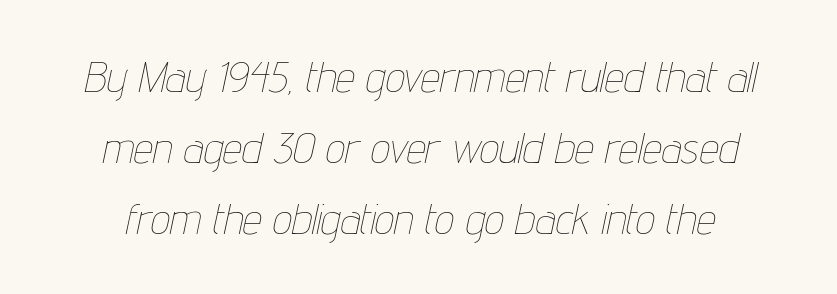
Q: Is the text bold? A: No.
Q: Is the text italic (slanted)? A: Yes, it leans right by about 12 degrees.
Q: Is the text underlined? A: No.
Q: Is the spacing between letters normal or unusually wide? A: Normal.
Q: Is the spacing between lines tight, normal or loose? A: Normal.
Q: Width (condensed, normal, or wide)? A: Condensed.
Q: Stroke contrast? A: Low.
Q: x-height? A: Medium.
Q: Monospaced? A: No.
